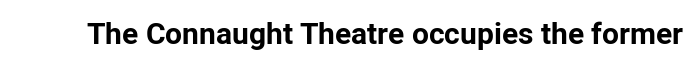
The specimen reads as upright at a glance. In terms of letterform style, serifs are entirely absent. What stands out about the letter spacing? Nothing — it is the standard amount. Chunky letters — that's bold for sure. Proportional: the letters do not fall into vertical columns. Check under the words: just untouched page.
